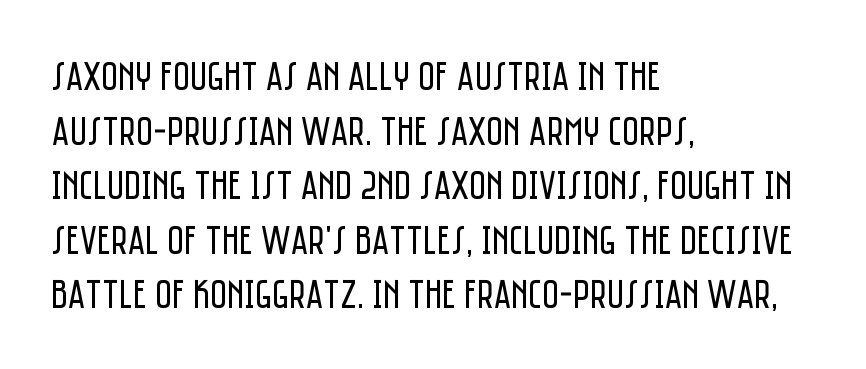
This sample uses a sans-serif face. Think standard paragraph weight, or any step lighter than that. All the whitespace from short lines collects on the right. Plain, unruled lines of type. The face used here is rendered with its standard letterfit.
